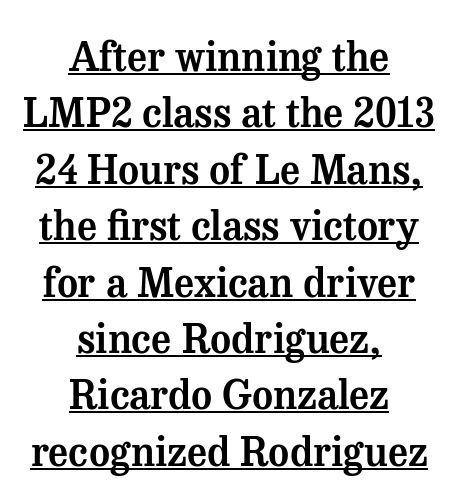
{"serif": "yes", "italic": "no", "width": "normal", "stroke_contrast": "medium", "x_height": "medium", "monospaced": "no", "underline": "yes", "align": "center", "line_spacing": "normal", "line_spacing_ratio": 1.41, "letter_spacing": "normal", "letter_spacing_em": 0.0, "glyph_px": 40}
